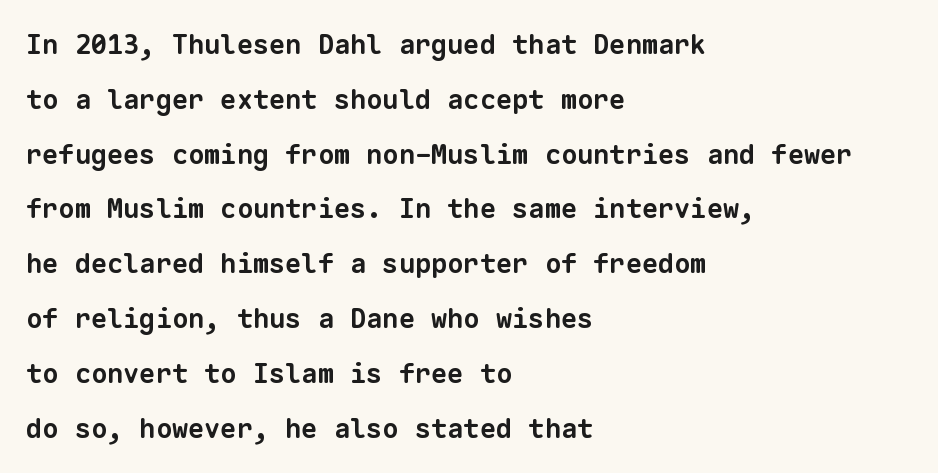
The image shows 27 px bold type; set left-aligned, loose line spacing (2.03x), normal letter spacing, not underlined.
